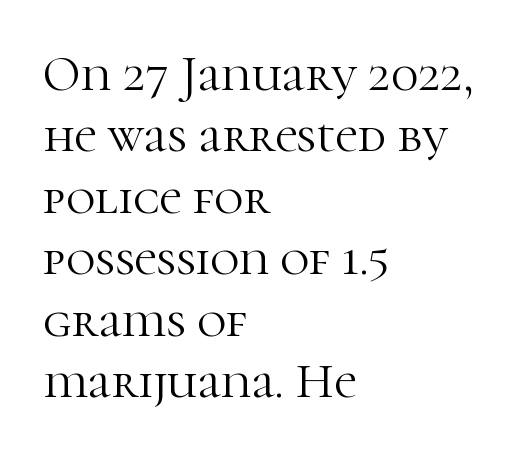
A light-to-regular cut is what we see here. The typography opts for an upright posture over an oblique one. The characters display serif detailing at their extremities. A student would call this left alignment; a typographer would say flush left, rag right. The letters advance in unequal steps, a hallmark of proportional type. Between one letter and the next there's only the usual sliver of space.
